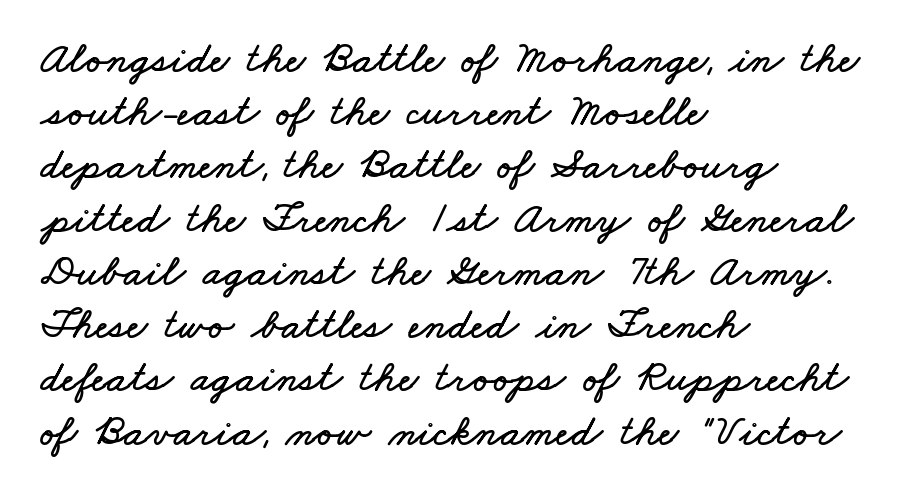
Q: Is the text underlined? A: No.
Q: How is the paragraph aligned? A: Left-aligned.
Q: Is the spacing between letters normal or unusually wide? A: Normal.
Q: Width (condensed, normal, or wide)? A: Wide.
Q: Stroke contrast? A: Low.
Q: x-height? A: Small.
Q: Monospaced? A: No.
